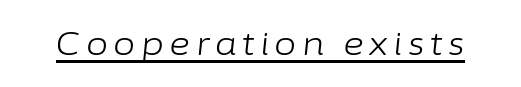
Do the characters align in a grid? No, the font is proportional. A quiet, ordinary-to-light weight characterises the typeface. The text carries the slant typical of an italic or oblique font. Underlining? Definitely there.
